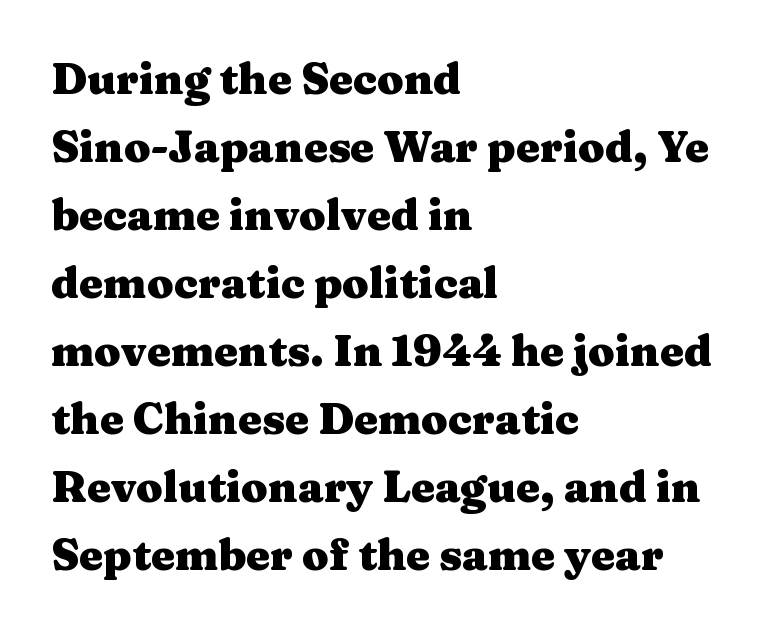
The image shows 43 px heavy, wide serif type, upright; set left-aligned, normal line spacing (1.58x), normal letter spacing, not underlined; medium stroke contrast and a medium x-height.
